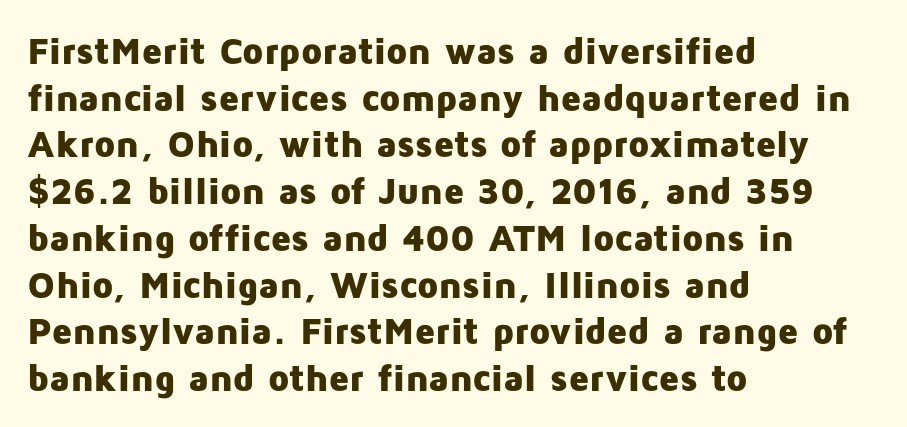
The strip under each line holds only bare page. Letter spacing: default. Examine the stroke ends and you'll find no serifs. Notice how thick the strokes are: this is what a full bold looks like. Upright lettering throughout. Think of a printed novel: that variable character pitch is what you see here.
